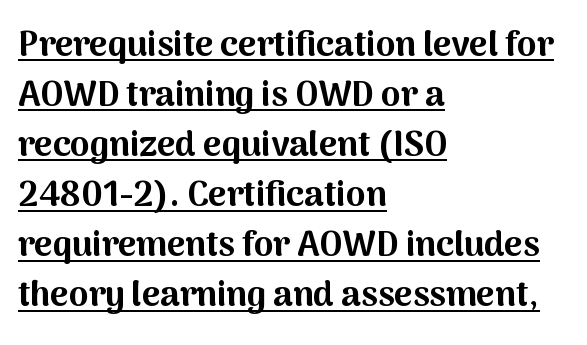
Q: Is the text bold? A: Yes.
Q: Is the text italic (slanted)? A: No, it is upright.
Q: Is the typeface a serif or a sans-serif typeface? A: Sans-serif.
Q: Is the text underlined? A: Yes.
Q: How is the paragraph aligned? A: Left-aligned.
Q: Is the spacing between letters normal or unusually wide? A: Normal.
Q: Is the spacing between lines tight, normal or loose? A: Normal.
Q: Width (condensed, normal, or wide)? A: Normal.
Q: Stroke contrast? A: Medium.
Q: x-height? A: Medium.
Q: Monospaced? A: No.
